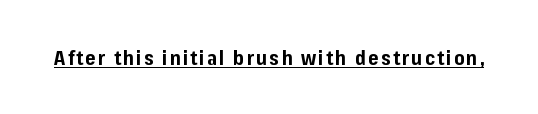
The image shows 20 px bold type, upright; set underlined.
